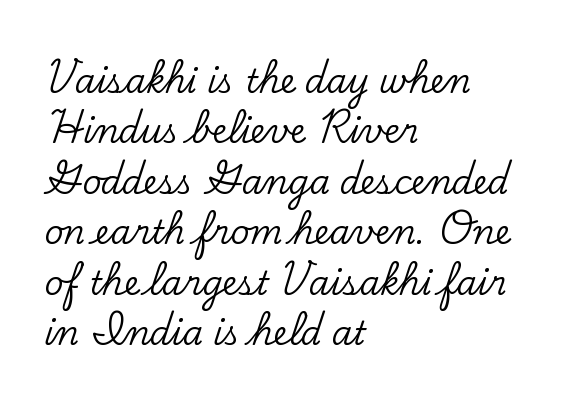
Q: Is the text italic (slanted)? A: Yes.
Q: Is the typeface a serif or a sans-serif typeface? A: Serif.
Q: Is the text underlined? A: No.
Q: How is the paragraph aligned? A: Left-aligned.
Q: Is the spacing between letters normal or unusually wide? A: Normal.
Q: Is the spacing between lines tight, normal or loose? A: Normal.
Q: Width (condensed, normal, or wide)? A: Normal.
Q: Stroke contrast? A: Low.
Q: x-height? A: Small.
Q: Monospaced? A: No.
